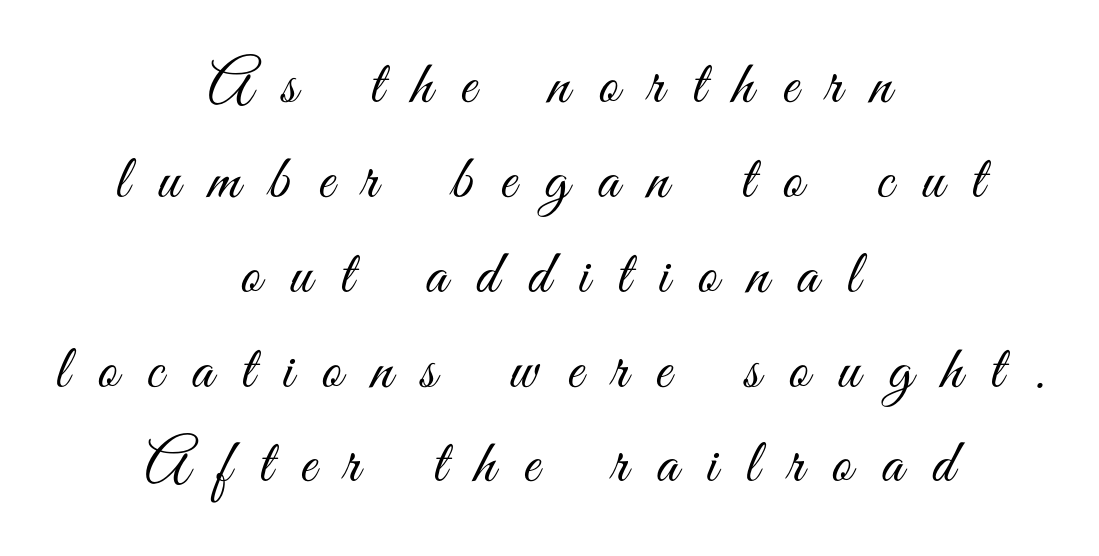
The image shows 62 px light, condensed sans-serif type; set centered, normal line spacing (1.53x), unusually wide letter spacing (+0.46 em), not underlined; medium stroke contrast and a small x-height.
